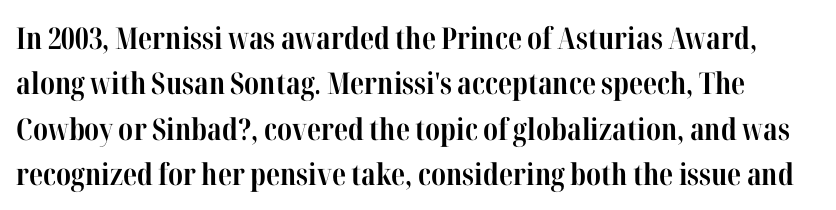
Descender tails drop into unmarked territory. The face used here is proportionally spaced, like ordinary book or web type. The lettering stays uniformly vertical, giving the passage a roman look. The leading is moderate, giving the passage an even texture. How heavy is the stroke? Heavy — this is a bold. The face used here is rendered with its standard letterfit.
